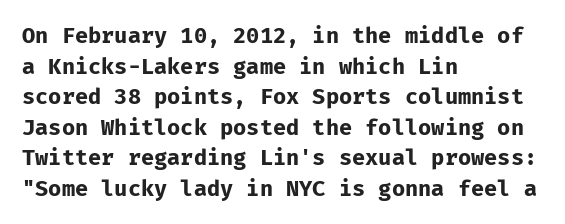
Q: Is the text bold? A: Yes.
Q: Is the text italic (slanted)? A: No, it is upright.
Q: Is the text underlined? A: No.
Q: How is the paragraph aligned? A: Left-aligned.
Q: Is the spacing between letters normal or unusually wide? A: Normal.
Q: Is the spacing between lines tight, normal or loose? A: Normal.
